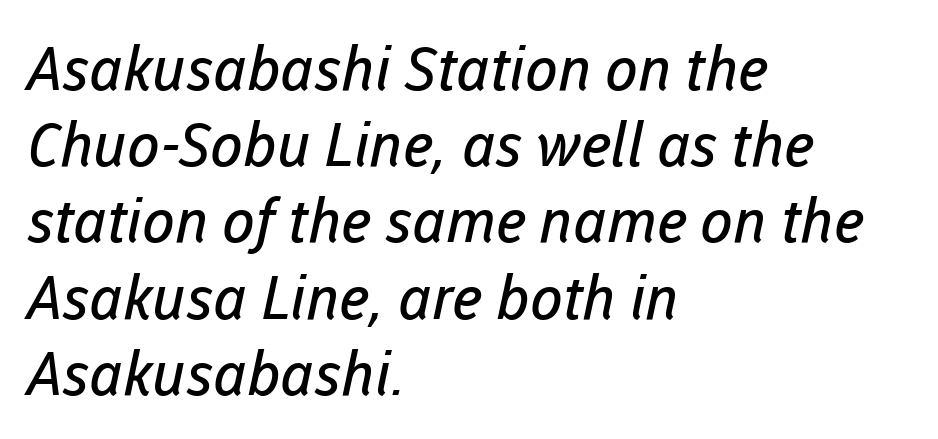
Q: Is the text bold? A: No.
Q: Is the typeface a serif or a sans-serif typeface? A: Sans-serif.
Q: Is the text underlined? A: No.
Q: How is the paragraph aligned? A: Left-aligned.
Q: Is the spacing between letters normal or unusually wide? A: Normal.
Q: Is the spacing between lines tight, normal or loose? A: Normal.
Q: Width (condensed, normal, or wide)? A: Normal.
Q: Stroke contrast? A: Low.
Q: x-height? A: Medium.
Q: Monospaced? A: No.
